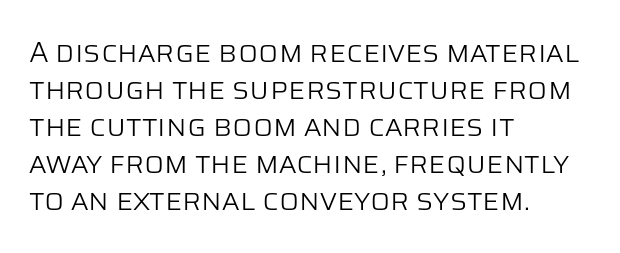
{"serif": "no", "italic": "no", "bold": "no", "weight": "light", "width": "normal", "stroke_contrast": "low", "x_height": "large", "monospaced": "no", "underline": "no", "align": "left", "line_spacing": "normal", "line_spacing_ratio": 1.28, "letter_spacing": "normal", "letter_spacing_em": 0.0, "glyph_px": 29}
